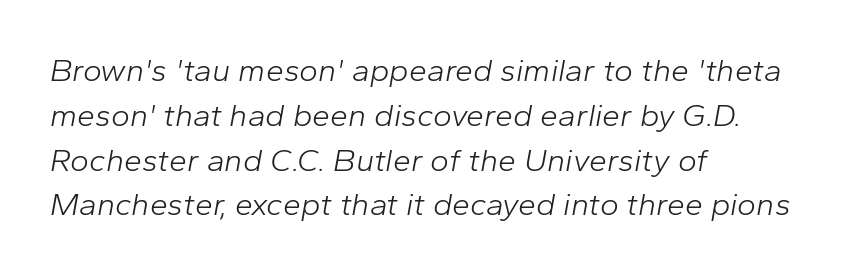
What stands out about the letter spacing? Nothing — it is the standard amount. The passage shown is typed in a proportional face where columns would drift. The words here are not underlined. The face looks like a standard text weight, possibly lighter. Casual observation: everything's shoved over to the left. The text carries the slant typical of an italic or oblique font.
